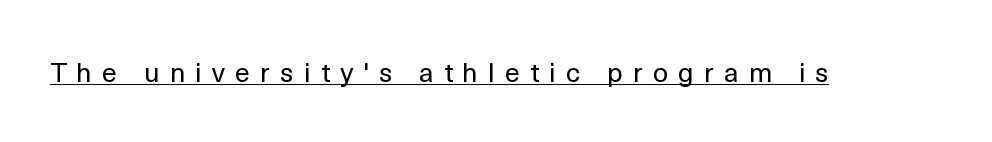
The image shows 27 px text type, upright; set unusually wide letter spacing (+0.38 em), underlined.
